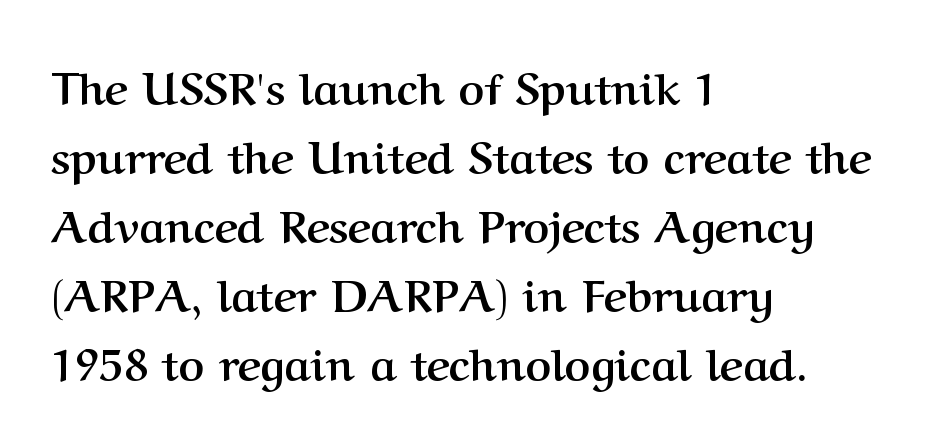
Short note: letters normally spaced. Teacher's note: observe the even left margin — that is flush-left alignment. In terms of leading, this rendering sits right in the middle. Glance below the letters and you will spot only blank space. These lines are composed in type with serifs.
